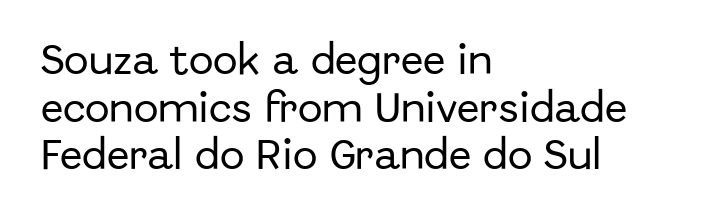
The image shows 33 px sans-serif type, upright; set left-aligned, normal line spacing (1.44x), normal letter spacing, not underlined; low stroke contrast and a medium x-height.
